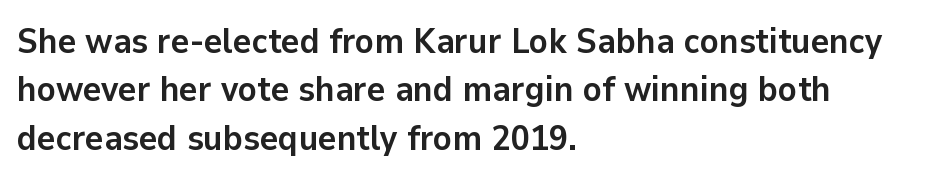
The image shows 35 px semibold sans-serif type, upright; set left-aligned, normal line spacing (1.38x), normal letter spacing, not underlined; low stroke contrast and a medium x-height.
